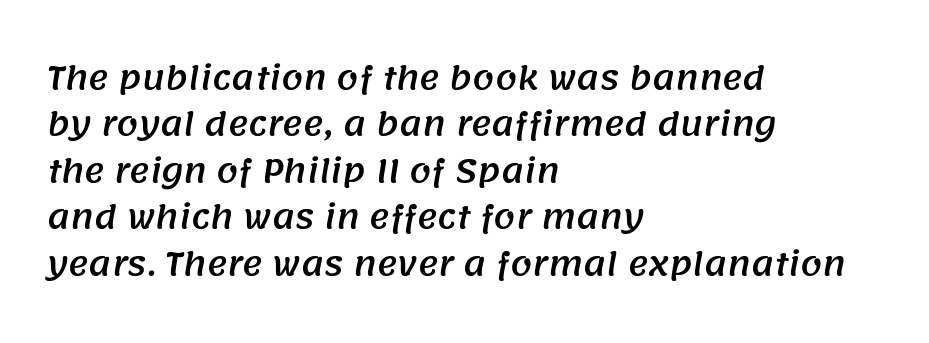
The image shows 31 px sans-serif type; set left-aligned, normal line spacing (1.5x), normal letter spacing, not underlined; medium stroke contrast and a large x-height.
